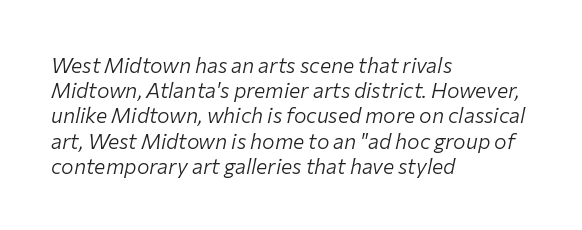
{"italic": "yes", "lean": "right", "slant_degrees": 12, "bold": "no", "underline": "no", "align": "left", "line_spacing_ratio": 1.2, "letter_spacing": "normal", "letter_spacing_em": 0.0, "glyph_px": 21}
